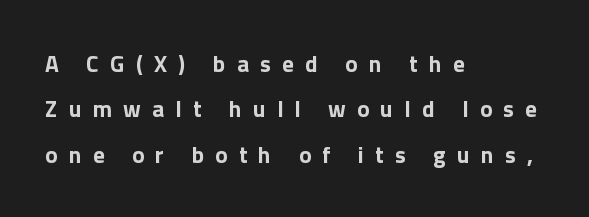
{"italic": "no", "bold": "yes", "underline": "no", "align": "left", "line_spacing": "loose", "line_spacing_ratio": 1.97, "letter_spacing": "wide", "letter_spacing_em": 0.49, "glyph_px": 23}
